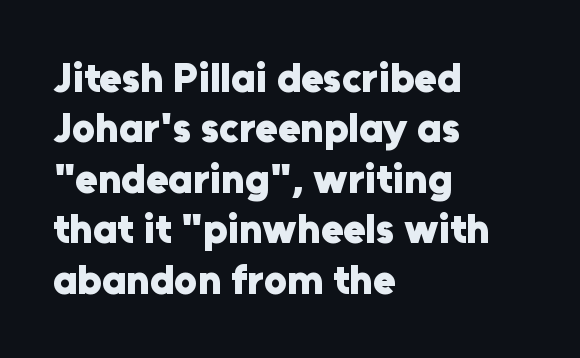
The image shows 41 px heavy sans-serif type, upright; set left-aligned, line spacing 1.23x, normal letter spacing, not underlined; low stroke contrast and a medium x-height.
